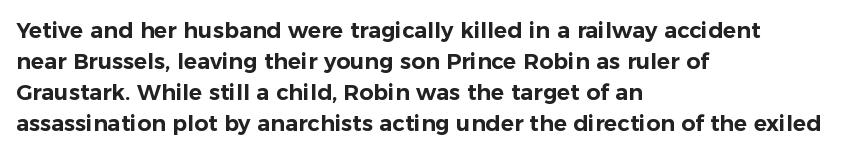
Q: Is the text italic (slanted)? A: No, it is upright.
Q: Is the text underlined? A: No.
Q: How is the paragraph aligned? A: Left-aligned.
Q: Is the spacing between letters normal or unusually wide? A: Normal.
Q: Is the spacing between lines tight, normal or loose? A: Normal.
